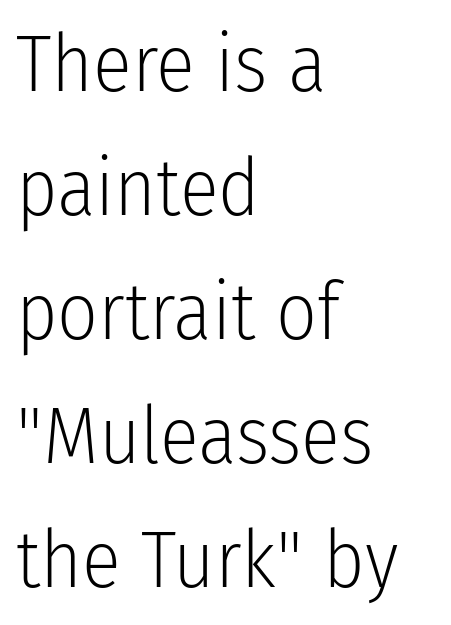
The rendering uses a moderate line-height, typical for paragraphs. Caption: multi-line text, flush left, ragged right. Words appear dense and cohesive because spacing is normal. Has an underline been added? It has not. On a weight scale, this lands at 450 or below. Note: no serifs on the glyphs.
